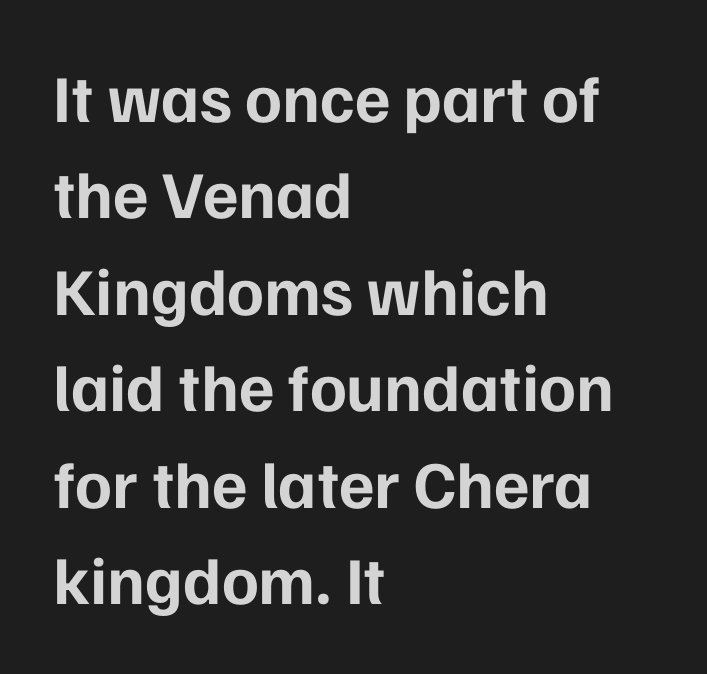
Q: Is the text bold? A: Yes.
Q: Is the text italic (slanted)? A: No, it is upright.
Q: Is the typeface a serif or a sans-serif typeface? A: Sans-serif.
Q: Is the text underlined? A: No.
Q: How is the paragraph aligned? A: Left-aligned.
Q: Is the spacing between letters normal or unusually wide? A: Normal.
Q: Is the spacing between lines tight, normal or loose? A: Normal.
Q: Width (condensed, normal, or wide)? A: Normal.
Q: Stroke contrast? A: Low.
Q: x-height? A: Medium.
Q: Monospaced? A: No.
